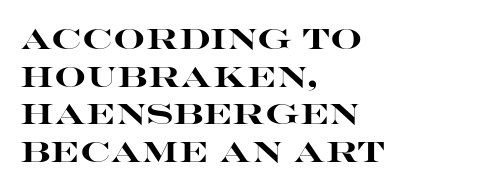
The image shows 28 px heavy, wide type, upright; set left-aligned, normal line spacing (1.34x), normal letter spacing, not underlined; high stroke contrast and a large x-height.
